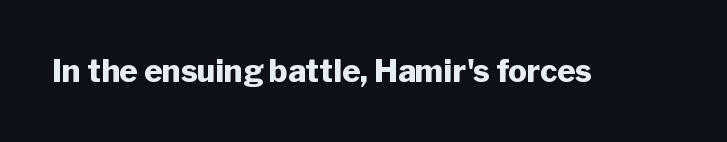
The image shows 31 px heavy sans-serif type, upright; set normal letter spacing, not underlined; low stroke contrast and a medium x-height.
